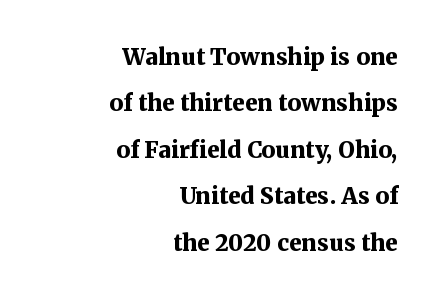
Q: Is the text bold? A: Yes.
Q: Is the text italic (slanted)? A: No, it is upright.
Q: Is the text underlined? A: No.
Q: How is the paragraph aligned? A: Right-aligned.
Q: Is the spacing between letters normal or unusually wide? A: Normal.
Q: Is the spacing between lines tight, normal or loose? A: Loose.
